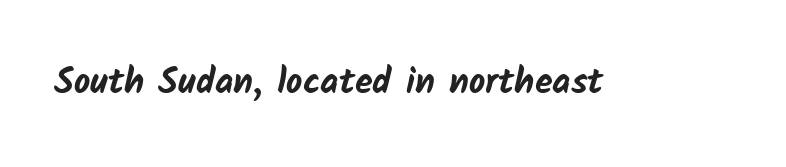
The image shows 36 px bold sans-serif type; set normal letter spacing, not underlined; low stroke contrast and a medium x-height.
